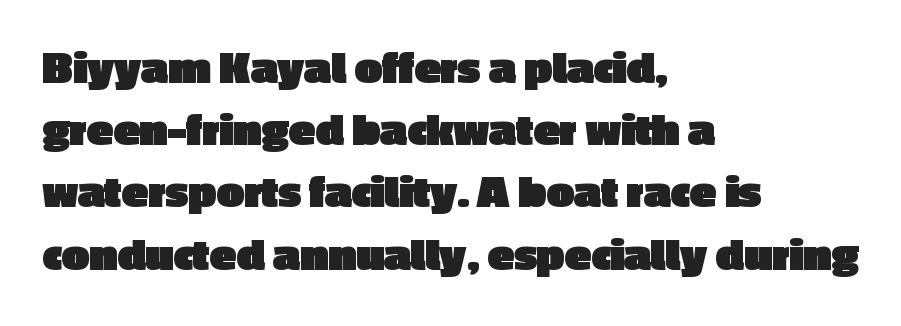
Q: Is the text bold? A: Yes.
Q: Is the text italic (slanted)? A: No, it is upright.
Q: Is the typeface a serif or a sans-serif typeface? A: Sans-serif.
Q: Is the text underlined? A: No.
Q: How is the paragraph aligned? A: Left-aligned.
Q: Is the spacing between letters normal or unusually wide? A: Normal.
Q: Is the spacing between lines tight, normal or loose? A: Normal.
Q: Width (condensed, normal, or wide)? A: Normal.
Q: x-height? A: Medium.
Q: Monospaced? A: No.
